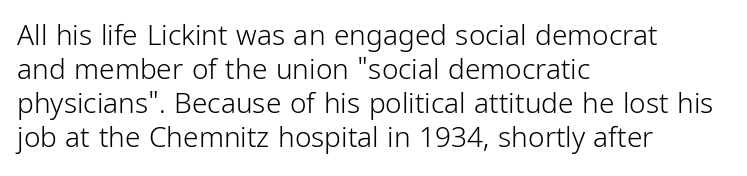
The image shows 28 px light, condensed sans-serif type, upright; set left-aligned, line spacing 1.22x, normal letter spacing, not underlined; low stroke contrast and a medium x-height.
